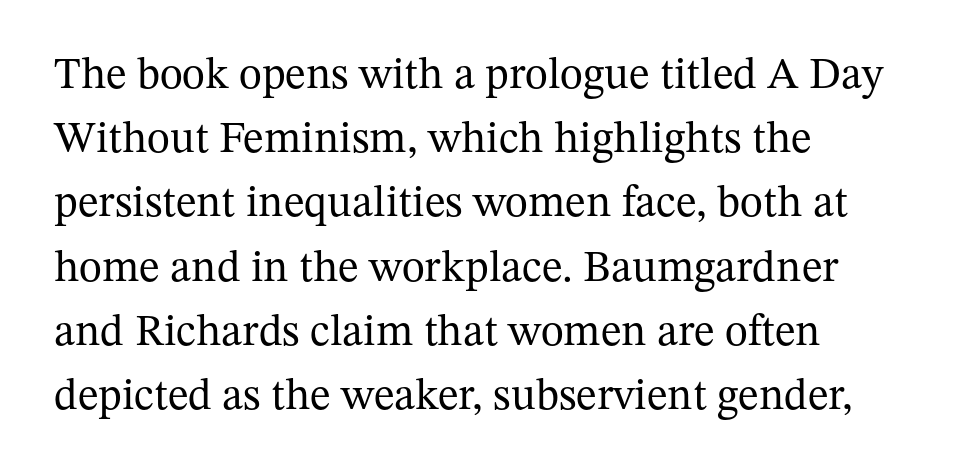
Compared with typical body copy, the letter spacing here is the same. Decoration check: the copy has no underline. The ragged edge is on the right, which tells us the setting is flush left. The block of text has a typical density, with ordinary space between rows. Stroke mass is kept to a normal reading level or below.
